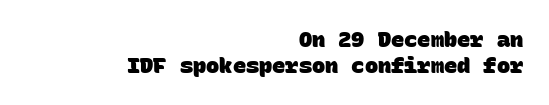
Q: Is the text bold? A: Yes.
Q: Is the text underlined? A: No.
Q: How is the paragraph aligned? A: Right-aligned.
Q: Is the spacing between letters normal or unusually wide? A: Normal.
